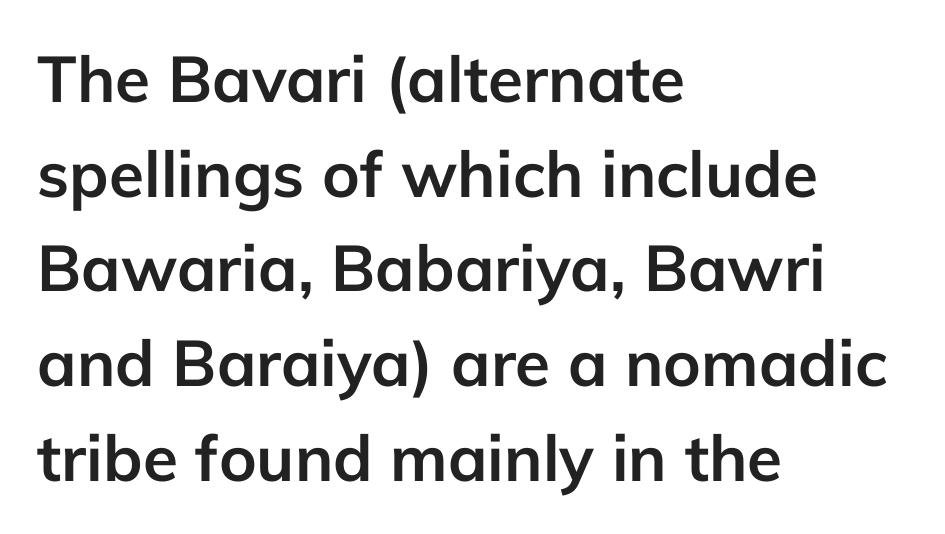
Q: Is the text bold? A: Yes.
Q: Is the text italic (slanted)? A: No, it is upright.
Q: Is the typeface a serif or a sans-serif typeface? A: Sans-serif.
Q: Is the text underlined? A: No.
Q: How is the paragraph aligned? A: Left-aligned.
Q: Is the spacing between letters normal or unusually wide? A: Normal.
Q: Is the spacing between lines tight, normal or loose? A: Normal.
Q: Width (condensed, normal, or wide)? A: Normal.
Q: Stroke contrast? A: Low.
Q: x-height? A: Medium.
Q: Monospaced? A: No.
